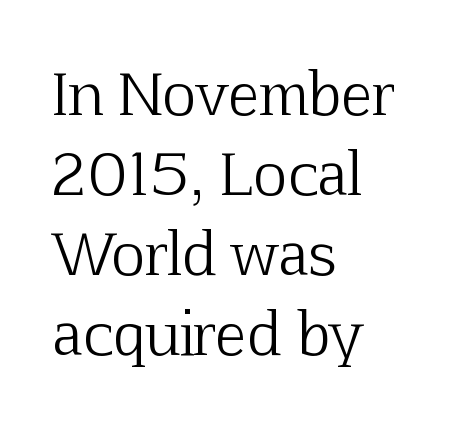
Check the space under the baseline: it is left empty. The letters advance in unequal steps, a hallmark of proportional type. The font's upright variant was chosen for this text. Layout note: lines flush left.
